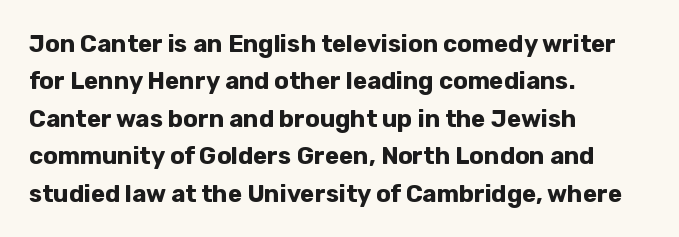
Underline: absent. Strokes here are thick enough to call this a true bold. This block has exactly the height ordinary leading produces. Standard letterfit; no display-style spreading of the glyphs. The lines are quadded left.
